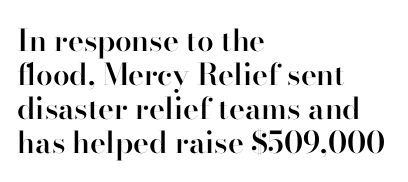
Between one letter and the next there's only the usual sliver of space. Think of a printed novel: that variable character pitch is what you see here. Slightly chunky letters — semibold, I'd say, not full bold. A bare baseline throughout the passage.
